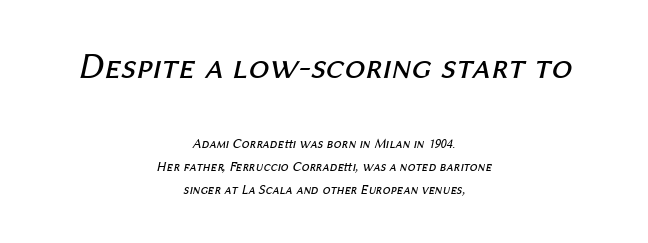
The image shows 37 px regular-weight type, italic (leaning right); set centered, normal line spacing (1.66x), normal letter spacing, not underlined; the first (top) block is 2.64x larger; medium stroke contrast and a medium x-height.
